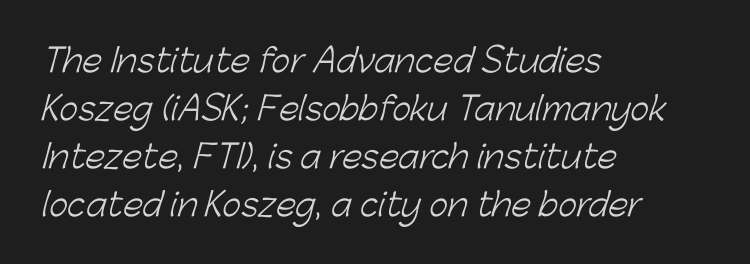
{"serif": "no", "bold": "no", "weight": "light", "width": "normal", "stroke_contrast": "low", "x_height": "medium", "monospaced": "no", "underline": "no", "align": "left", "line_spacing": "normal", "line_spacing_ratio": 1.5, "letter_spacing": "normal", "letter_spacing_em": 0.0, "glyph_px": 32}
